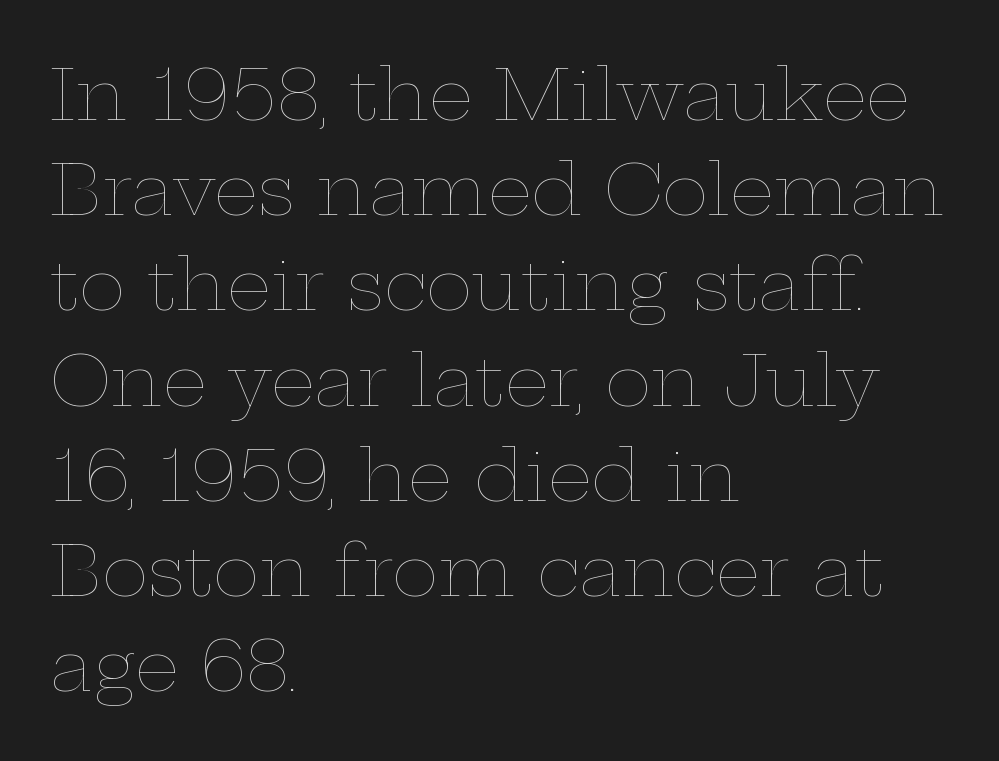
Q: Is the text bold? A: No.
Q: Is the text italic (slanted)? A: No, it is upright.
Q: Is the text underlined? A: No.
Q: How is the paragraph aligned? A: Left-aligned.
Q: Is the spacing between letters normal or unusually wide? A: Normal.
Q: Is the spacing between lines tight, normal or loose? A: Normal.
Q: Width (condensed, normal, or wide)? A: Wide.
Q: Stroke contrast? A: Low.
Q: x-height? A: Medium.
Q: Monospaced? A: No.
